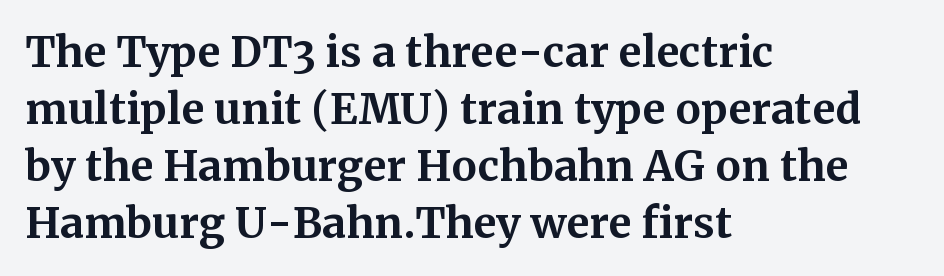
{"serif": "yes", "italic": "no", "bold": "yes", "weight": "bold", "width": "normal", "stroke_contrast": "medium", "x_height": "medium", "monospaced": "no", "underline": "no", "align": "left", "line_spacing": "normal", "line_spacing_ratio": 1.36, "letter_spacing": "normal", "letter_spacing_em": 0.0, "glyph_px": 42}
